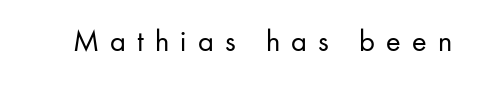
Compared with typical body copy, the letter spacing here is much looser. Clear beneath every line of the passage. Notice how the stems are strictly vertical — no italics here. No feet cap the strokes, marking this as sans-serif type.
